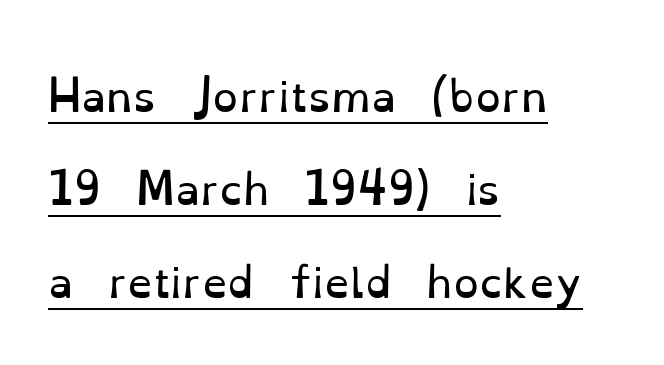
{"serif": "yes", "italic": "no", "bold": "no", "weight": "regular", "width": "normal", "stroke_contrast": "low", "x_height": "small", "monospaced": "no", "underline": "yes", "align": "left", "line_spacing": "loose", "line_spacing_ratio": 2.27, "letter_spacing": "normal", "letter_spacing_em": 0.0, "glyph_px": 41}
